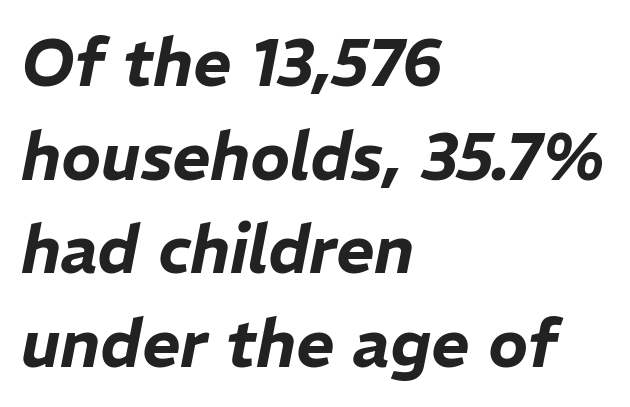
Q: Is the text italic (slanted)? A: Yes, it leans right by about 11 degrees.
Q: Is the text underlined? A: No.
Q: How is the paragraph aligned? A: Left-aligned.
Q: Is the spacing between letters normal or unusually wide? A: Normal.
Q: Is the spacing between lines tight, normal or loose? A: Normal.
Q: Width (condensed, normal, or wide)? A: Normal.
Q: Stroke contrast? A: Low.
Q: x-height? A: Medium.
Q: Monospaced? A: No.
